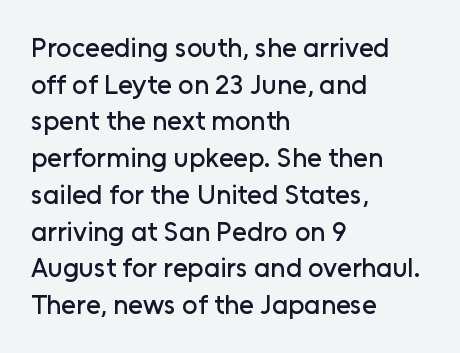
Q: Is the text italic (slanted)? A: No, it is upright.
Q: Is the text underlined? A: No.
Q: How is the paragraph aligned? A: Left-aligned.
Q: Is the spacing between letters normal or unusually wide? A: Normal.
Q: Is the spacing between lines tight, normal or loose? A: Normal.
